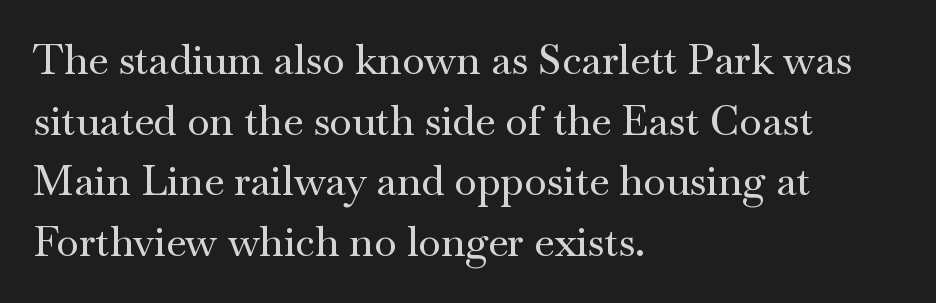
The image shows 41 px wide serif type, upright; set left-aligned, normal line spacing (1.48x), normal letter spacing, not underlined; medium stroke contrast and a small x-height.
